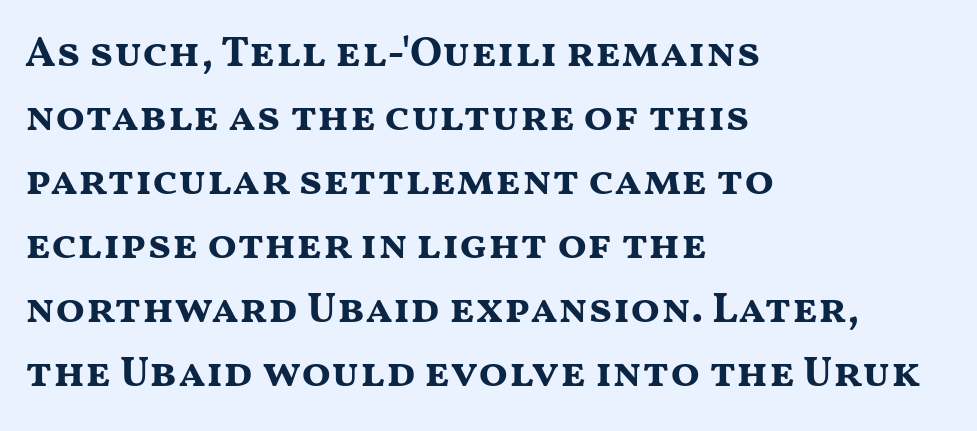
Letters rest on an invisible, unmarked baseline. Think of a printed novel: that variable character pitch is what you see here. Compared with an ordinary text face, these strokes are far heavier — a full bold. Caption: multi-line text, flush left, ragged right. This is sans-serif lettering, the kind often seen on screens and signage. Upright lettering throughout.
